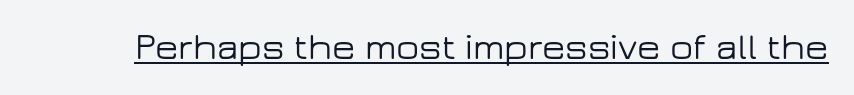
A typographer would call this underscored text. The characters display no serif detailing; their extremities are plain. Compared with typical body copy, the letter spacing here is the same. Is there any slant? The stems are plumb. Each letter keeps its own natural width here, so spacing adapts to shape.
